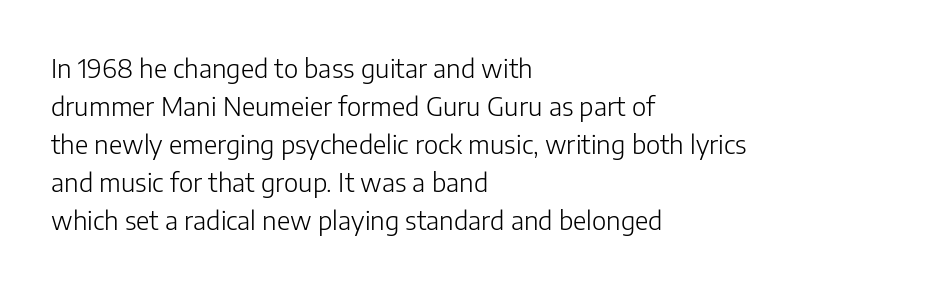
Q: Is the text bold? A: No.
Q: Is the text italic (slanted)? A: No, it is upright.
Q: Is the text underlined? A: No.
Q: How is the paragraph aligned? A: Left-aligned.
Q: Is the spacing between letters normal or unusually wide? A: Normal.
Q: Is the spacing between lines tight, normal or loose? A: Normal.
